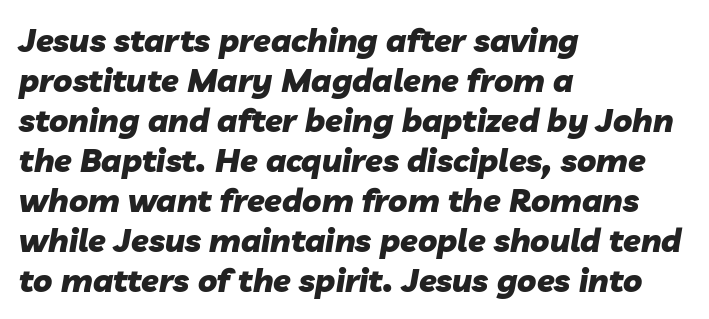
In terms of weight, the rendering is a true, heavy bold. Plain, unruled lines of type. This is oblique type, the kind used for emphasis or titles. The paragraph has a hard left edge and a soft right edge.
